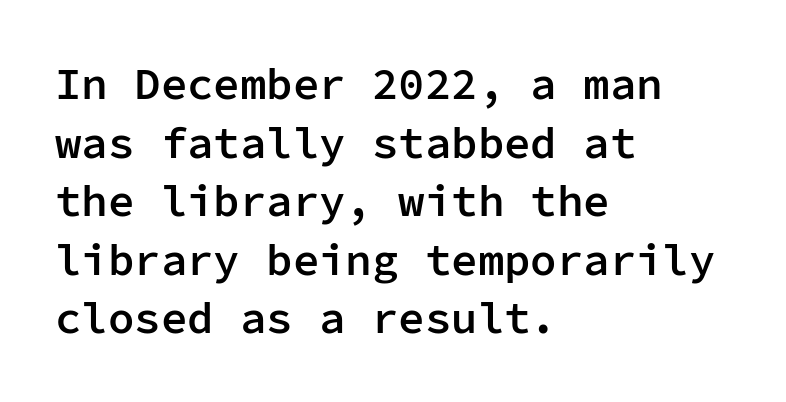
{"serif": "no", "italic": "no", "bold": "semi", "weight": "semibold", "width": "normal", "stroke_contrast": "low", "x_height": "medium", "monospaced": "yes", "underline": "no", "align": "left", "line_spacing": "normal", "line_spacing_ratio": 1.33, "letter_spacing": "normal", "letter_spacing_em": 0.0, "glyph_px": 44}
